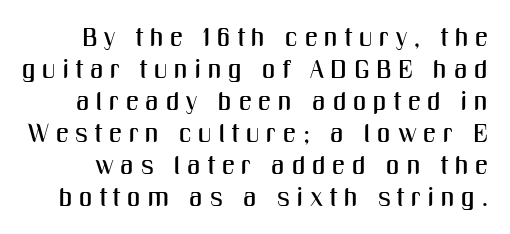
{"italic": "no", "underline": "no", "line_spacing_ratio": 1.23, "letter_spacing": "wide", "letter_spacing_em": 0.26, "glyph_px": 26}
